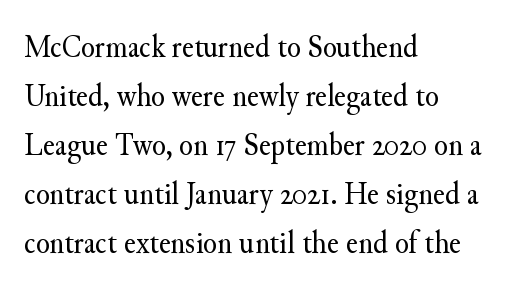
Ordinary non-slanted type is in use. Beneath every word, the page is bare. These lines are set flush left with a ragged right edge. This sample uses plain, unmodified letter spacing.
